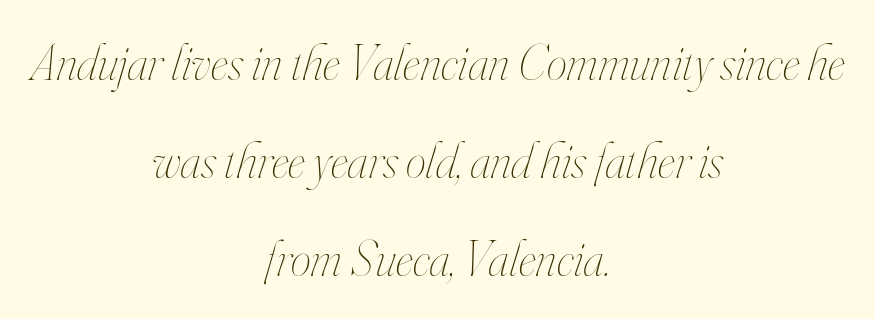
The image shows 51 px thin, condensed type, italic (leaning right); set centered, loose line spacing (1.92x), normal letter spacing, not underlined; high stroke contrast and a small x-height.
